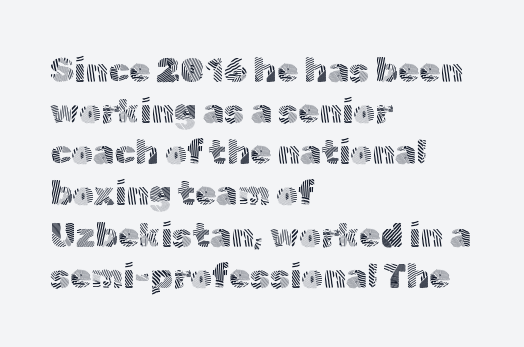
{"serif": "no", "italic": "no", "bold": "no", "weight": "light", "width": "normal", "x_height": "medium", "monospaced": "no", "underline": "no", "align": "left", "line_spacing_ratio": 1.21, "letter_spacing": "normal", "letter_spacing_em": 0.0, "glyph_px": 34}
